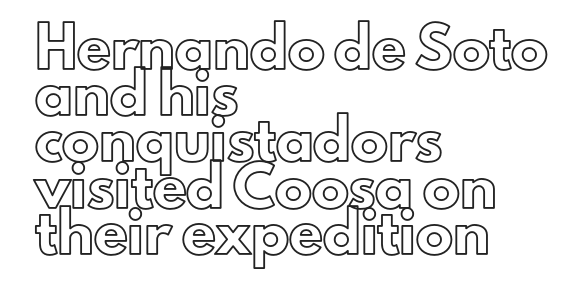
Is the block centered? No — it sits flush against the left margin. Words float on clear page, feet unadorned. Observe the ordinary spacing: letters are neighbours, not strangers. Unlike italic type, these characters show no tilt at all.
